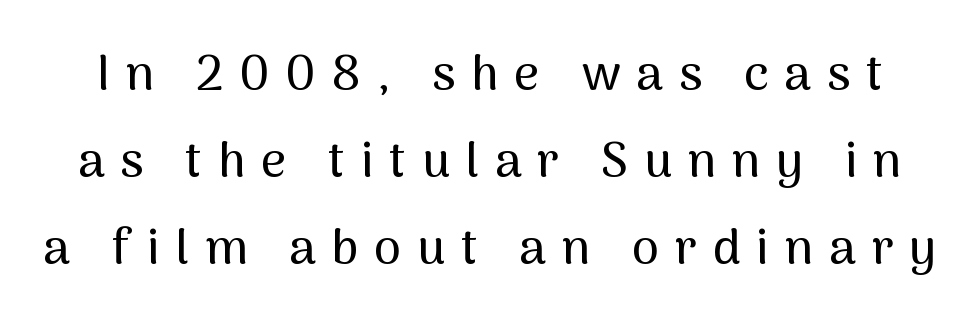
Rule under the text: the space is simply empty. This rendering widens character spacing well past its baseline value. The face used here is proportionally spaced, like ordinary book or web type. A sans-serif font was chosen for this passage. Notice how the stems are strictly vertical — no italics here.
